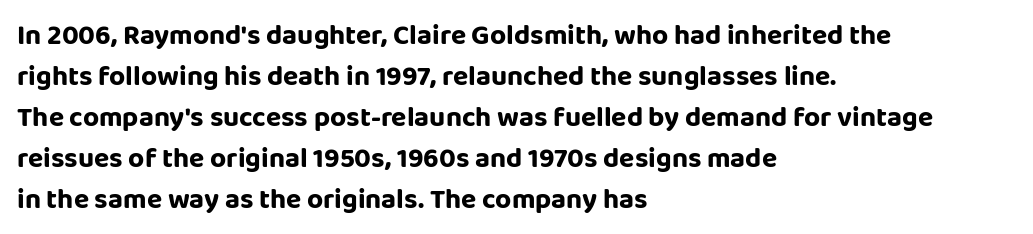
Q: Is the text italic (slanted)? A: No, it is upright.
Q: Is the typeface a serif or a sans-serif typeface? A: Sans-serif.
Q: Is the text underlined? A: No.
Q: How is the paragraph aligned? A: Left-aligned.
Q: Is the spacing between letters normal or unusually wide? A: Normal.
Q: Is the spacing between lines tight, normal or loose? A: Normal.
Q: Width (condensed, normal, or wide)? A: Normal.
Q: Stroke contrast? A: Low.
Q: x-height? A: Large.
Q: Monospaced? A: No.
